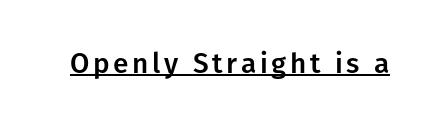
Note: no serifs on the glyphs. Proportional: the letters do not fall into vertical columns. Decoration check: the copy is underlined. The font's upright variant was chosen for this text.
